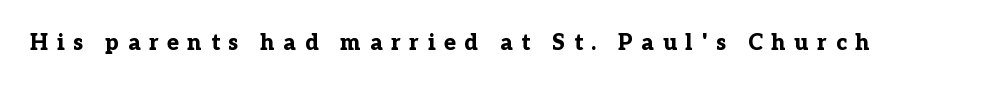
Q: Is the text bold? A: Yes.
Q: Is the text italic (slanted)? A: No, it is upright.
Q: Is the text underlined? A: No.
Q: Is the spacing between letters normal or unusually wide? A: Unusually wide.
